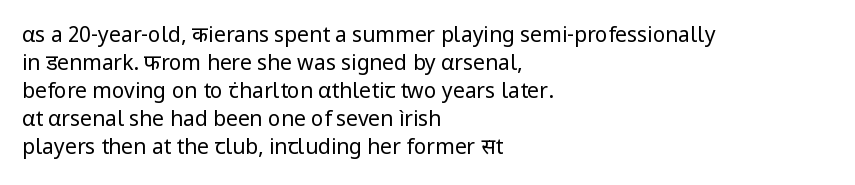
The paragraph has a hard left edge and a soft right edge. Rows of type keep a routine distance in the vertical direction. The letters sit at their default tracking, neither squeezed nor spread. Posture: vertical.
